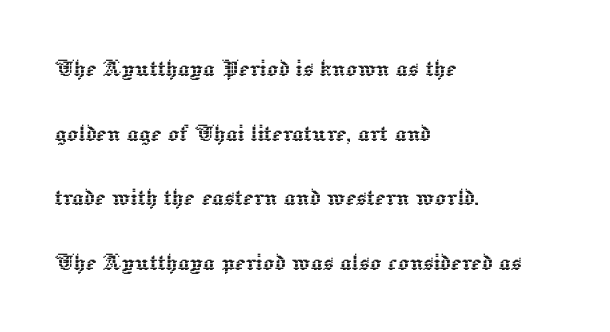
{"italic": "no", "width": "normal", "x_height": "medium", "monospaced": "no", "underline": "no", "align": "left", "line_spacing": "loose", "line_spacing_ratio": 2.31, "letter_spacing": "normal", "letter_spacing_em": 0.0, "glyph_px": 28}
